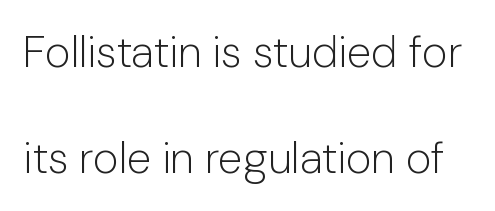
{"serif": "no", "italic": "no", "bold": "no", "weight": "light", "width": "normal", "stroke_contrast": "low", "x_height": "medium", "monospaced": "no", "underline": "no", "line_spacing": "loose", "line_spacing_ratio": 2.41, "letter_spacing": "normal", "letter_spacing_em": 0.0, "glyph_px": 44}
